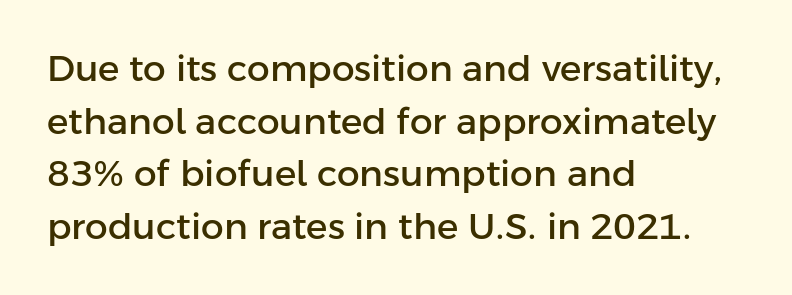
{"serif": "no", "italic": "no", "width": "normal", "stroke_contrast": "low", "x_height": "medium", "monospaced": "no", "underline": "no", "align": "left", "line_spacing": "normal", "line_spacing_ratio": 1.46, "letter_spacing": "normal", "letter_spacing_em": 0.0, "glyph_px": 36}
